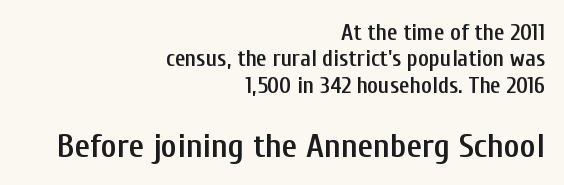
The image shows 34 px semibold, condensed sans-serif type, upright; set right-aligned, tight line spacing (1.15x), normal letter spacing, not underlined; the second (bottom) block is 1.48x larger; low stroke contrast and a medium x-height.
